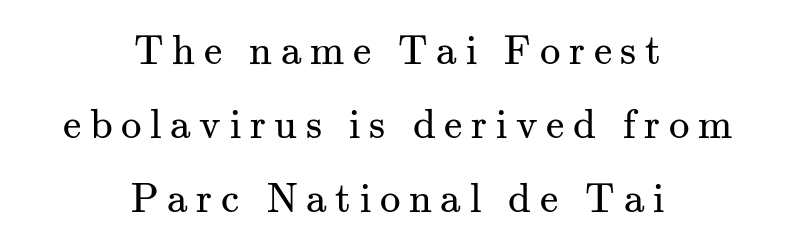
{"serif": "yes", "italic": "no", "bold": "no", "weight": "regular", "width": "normal", "stroke_contrast": "medium", "x_height": "small", "monospaced": "no", "underline": "no", "align": "center", "line_spacing_ratio": 1.8, "letter_spacing": "wide", "letter_spacing_em": 0.21, "glyph_px": 41}
